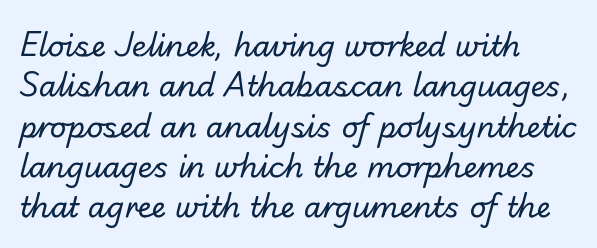
Q: Is the text bold? A: No.
Q: Is the typeface a serif or a sans-serif typeface? A: Sans-serif.
Q: Is the text underlined? A: No.
Q: How is the paragraph aligned? A: Left-aligned.
Q: Is the spacing between letters normal or unusually wide? A: Normal.
Q: Is the spacing between lines tight, normal or loose? A: Normal.
Q: Width (condensed, normal, or wide)? A: Normal.
Q: Stroke contrast? A: Low.
Q: x-height? A: Small.
Q: Monospaced? A: No.
